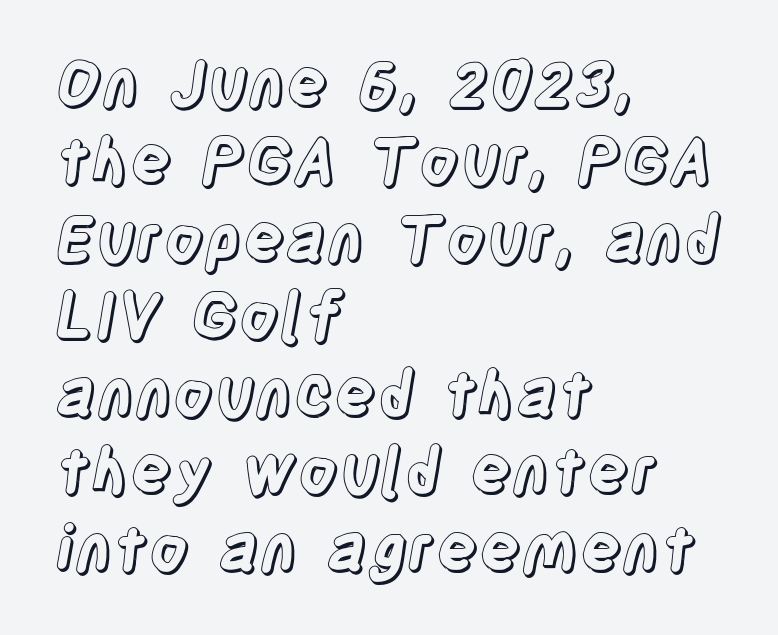
Q: Is the text italic (slanted)? A: Yes.
Q: Is the text underlined? A: No.
Q: How is the paragraph aligned? A: Left-aligned.
Q: Is the spacing between letters normal or unusually wide? A: Normal.
Q: Width (condensed, normal, or wide)? A: Condensed.
Q: x-height? A: Large.
Q: Monospaced? A: No.
